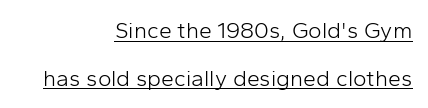
Q: Is the text bold? A: No.
Q: Is the text italic (slanted)? A: No, it is upright.
Q: Is the text underlined? A: Yes.
Q: How is the paragraph aligned? A: Right-aligned.
Q: Is the spacing between letters normal or unusually wide? A: Normal.
Q: Is the spacing between lines tight, normal or loose? A: Loose.
